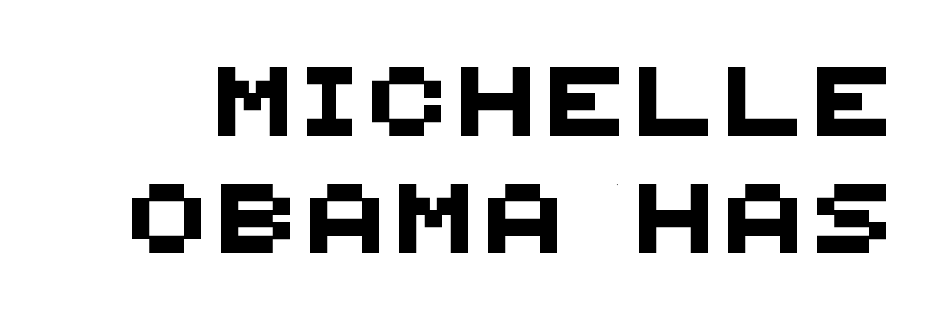
Line spacing here is normal. Are there feet on the stems? There aren't — it's a sans. Tracking value appears strongly positive — letters spread wide. Nobody drew a line under any word here.
